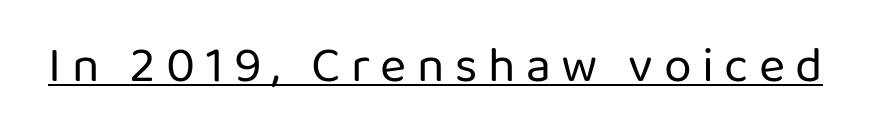
{"serif": "no", "italic": "no", "bold": "no", "weight": "regular", "width": "normal", "stroke_contrast": "low", "x_height": "medium", "monospaced": "no", "underline": "yes", "letter_spacing": "wide", "letter_spacing_em": 0.21, "glyph_px": 50}
